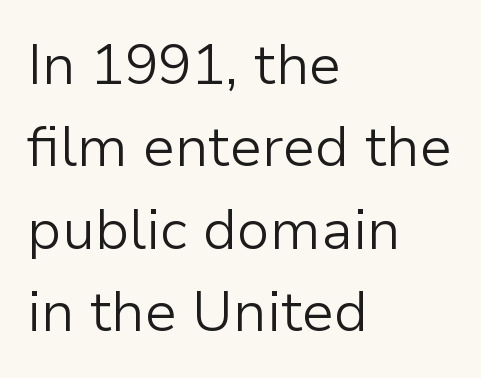
Q: Is the text bold? A: No.
Q: Is the text italic (slanted)? A: No, it is upright.
Q: Is the typeface a serif or a sans-serif typeface? A: Sans-serif.
Q: Is the text underlined? A: No.
Q: How is the paragraph aligned? A: Left-aligned.
Q: Is the spacing between letters normal or unusually wide? A: Normal.
Q: Is the spacing between lines tight, normal or loose? A: Normal.
Q: Width (condensed, normal, or wide)? A: Normal.
Q: Stroke contrast? A: Low.
Q: x-height? A: Medium.
Q: Monospaced? A: No.
